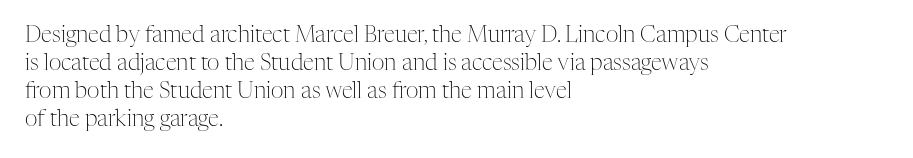
Normally led — the rows are evenly, conventionally spaced. Underlining? Definitely not there. The axis of the letterforms is exactly vertical. The passage is arranged the way most books set body copy — flush left. Default kerning and tracking; the words read as compact shapes.
